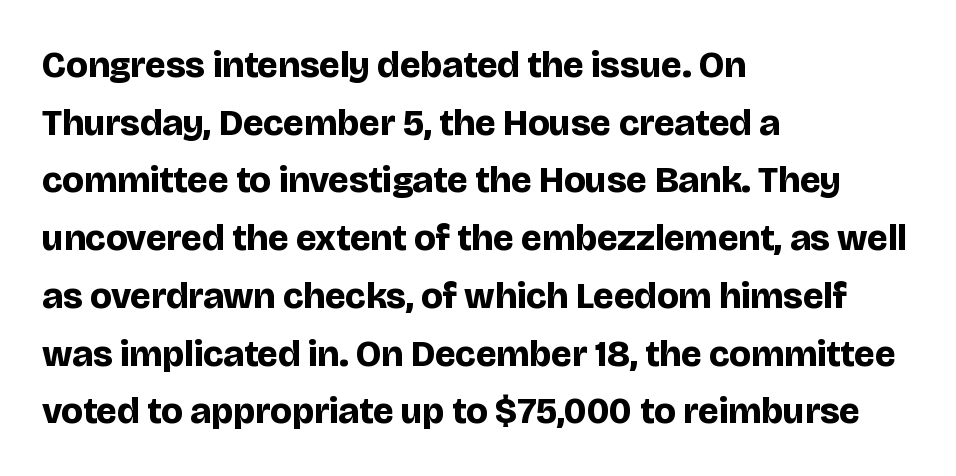
{"serif": "no", "italic": "no", "bold": "yes", "weight": "bold", "width": "normal", "stroke_contrast": "low", "x_height": "large", "monospaced": "no", "underline": "no", "align": "left", "line_spacing": "normal", "line_spacing_ratio": 1.56, "letter_spacing": "normal", "letter_spacing_em": 0.0, "glyph_px": 37}
